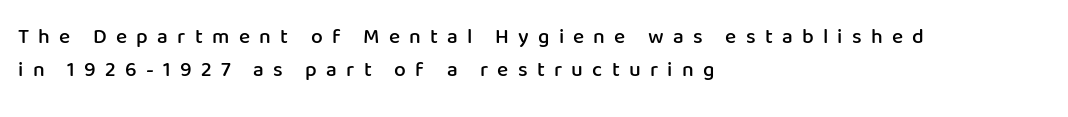
Q: Is the text bold? A: Semi-bold.
Q: Is the text italic (slanted)? A: No, it is upright.
Q: Is the text underlined? A: No.
Q: How is the paragraph aligned? A: Left-aligned.
Q: Is the spacing between letters normal or unusually wide? A: Unusually wide.
Q: Is the spacing between lines tight, normal or loose? A: Normal.
